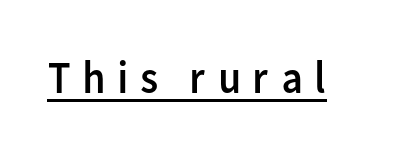
Stroke thickness stays within the range of a standard reading face or lighter. Quick note: underline on. Varying glyph widths throughout — classic text-font behaviour. The passage shown has open, widely tracked lettering throughout.
